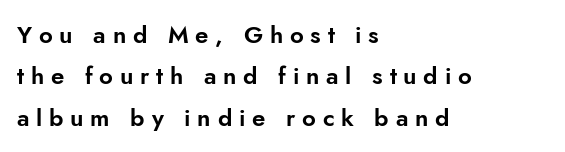
{"italic": "no", "underline": "no", "align": "left", "line_spacing_ratio": 1.72, "letter_spacing": "wide", "letter_spacing_em": 0.28, "glyph_px": 24}
